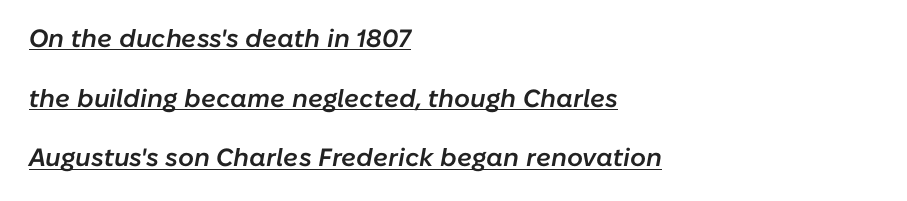
{"italic": "yes", "lean": "right", "slant_degrees": 10, "bold": "semi", "underline": "yes", "align": "left", "line_spacing": "loose", "line_spacing_ratio": 2.39, "letter_spacing": "normal", "letter_spacing_em": 0.0, "glyph_px": 25}
